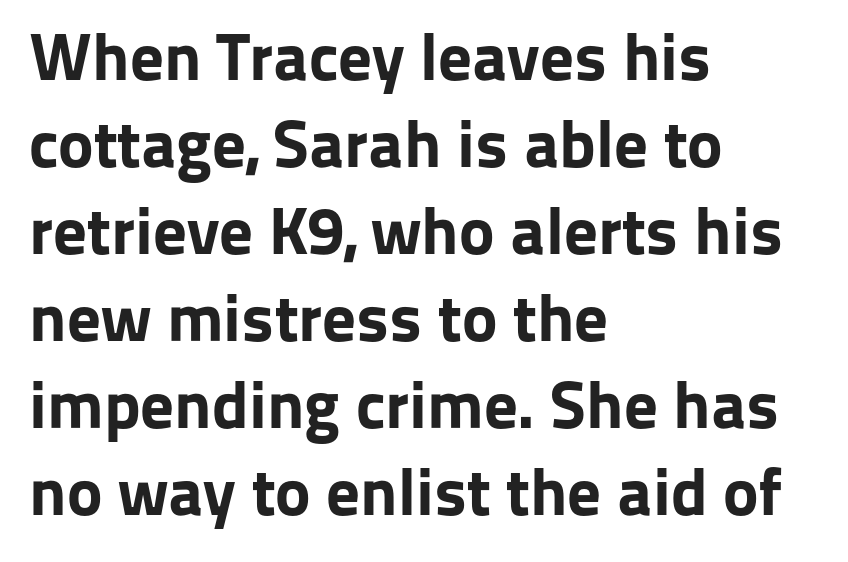
{"serif": "no", "italic": "no", "bold": "yes", "weight": "bold", "width": "normal", "stroke_contrast": "low", "x_height": "medium", "monospaced": "no", "underline": "no", "align": "left", "line_spacing": "normal", "line_spacing_ratio": 1.3, "letter_spacing": "normal", "letter_spacing_em": 0.0, "glyph_px": 67}
